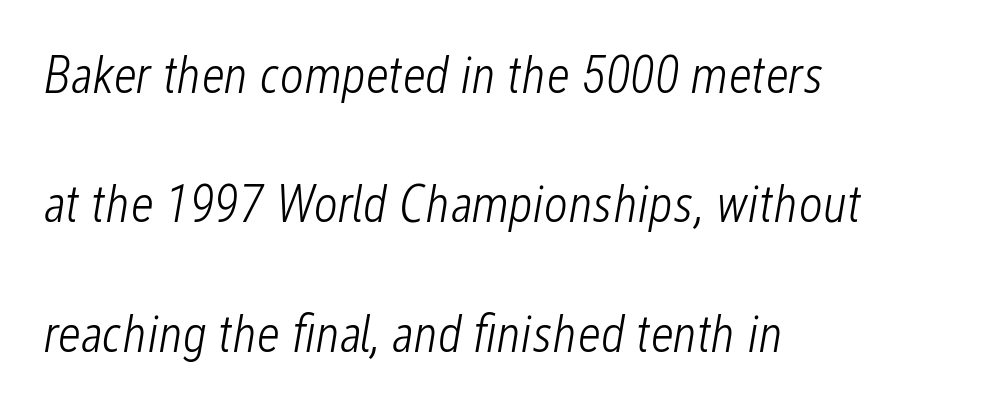
Note the varied advance widths — an 'i' is clearly narrower than an 'm'. What stands out about the letter spacing? Nothing — it is the standard amount. Layout note: lines flush left. In terms of leading, this rendering errs on the spacious side. Bare-footed words on every line. These glyphs show unthickened strokes, regular width or finer.
